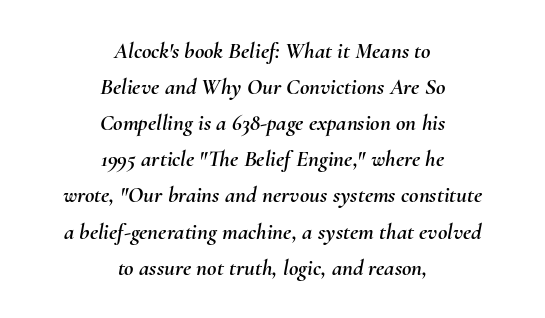
The image shows 23 px text type, italic (leaning right); set centered, normal line spacing (1.57x), normal letter spacing, not underlined.
